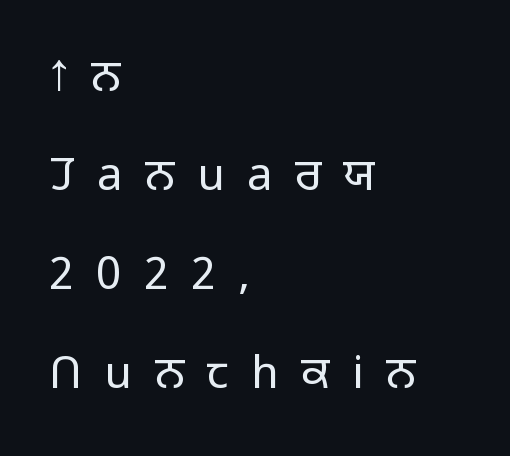
Leading: increased. The passage shown is not bold in any degree. Quick note: not italic, upright. The font family rendered here belongs to the sans-serif group. Do the characters align in a grid? No, the font is proportional.
